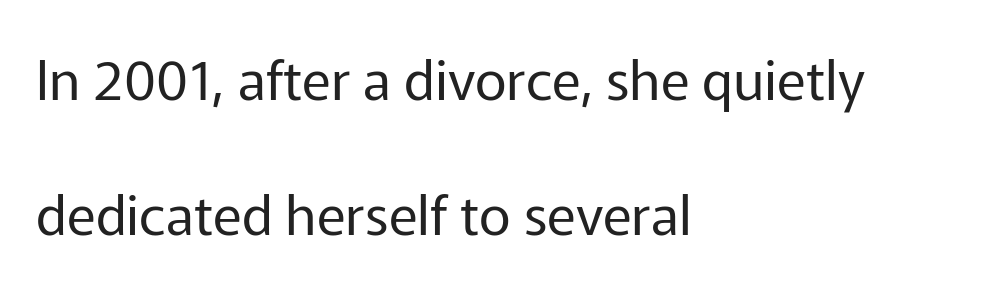
{"serif": "no", "italic": "no", "bold": "no", "weight": "regular", "width": "normal", "stroke_contrast": "low", "x_height": "medium", "monospaced": "no", "underline": "no", "align": "left", "line_spacing": "loose", "line_spacing_ratio": 2.45, "letter_spacing": "normal", "letter_spacing_em": 0.0, "glyph_px": 55}
